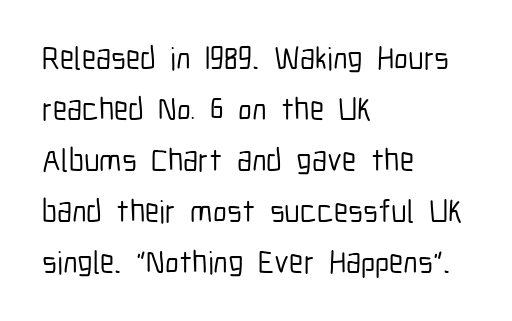
Q: Is the text italic (slanted)? A: No, it is upright.
Q: Is the typeface a serif or a sans-serif typeface? A: Sans-serif.
Q: Is the text underlined? A: No.
Q: How is the paragraph aligned? A: Left-aligned.
Q: Is the spacing between letters normal or unusually wide? A: Normal.
Q: Is the spacing between lines tight, normal or loose? A: Normal.
Q: Width (condensed, normal, or wide)? A: Condensed.
Q: Stroke contrast? A: Low.
Q: x-height? A: Medium.
Q: Monospaced? A: No.
